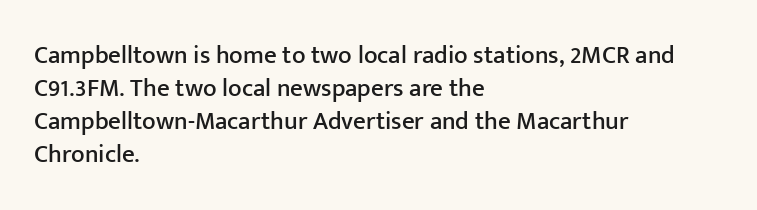
The image shows 25 px text type, upright; set left-aligned, normal line spacing (1.32x), normal letter spacing, not underlined.
